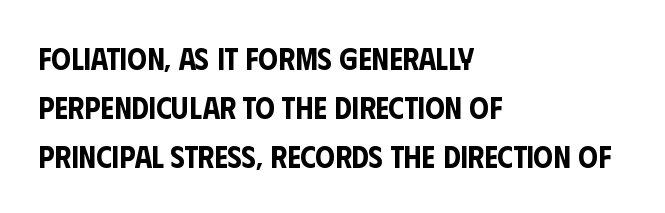
Q: Is the text italic (slanted)? A: No, it is upright.
Q: Is the typeface a serif or a sans-serif typeface? A: Sans-serif.
Q: Is the text underlined? A: No.
Q: How is the paragraph aligned? A: Left-aligned.
Q: Is the spacing between letters normal or unusually wide? A: Normal.
Q: Is the spacing between lines tight, normal or loose? A: Normal.
Q: Width (condensed, normal, or wide)? A: Condensed.
Q: Stroke contrast? A: Low.
Q: x-height? A: Large.
Q: Monospaced? A: No.
